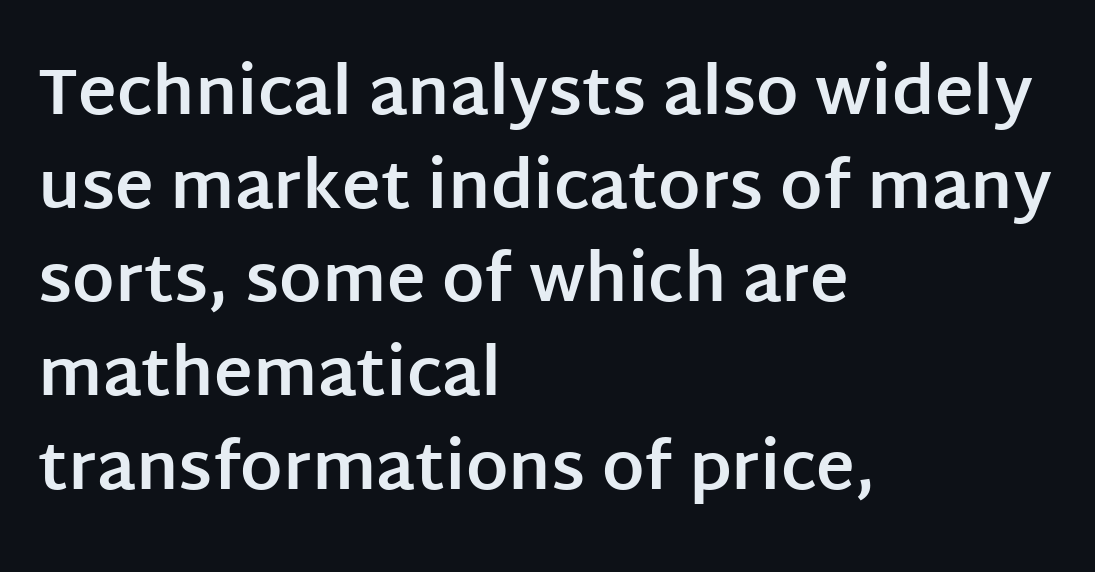
Q: Is the text bold? A: Yes.
Q: Is the text italic (slanted)? A: No, it is upright.
Q: Is the typeface a serif or a sans-serif typeface? A: Sans-serif.
Q: Is the text underlined? A: No.
Q: How is the paragraph aligned? A: Left-aligned.
Q: Is the spacing between letters normal or unusually wide? A: Normal.
Q: Is the spacing between lines tight, normal or loose? A: Normal.
Q: Width (condensed, normal, or wide)? A: Normal.
Q: Stroke contrast? A: Low.
Q: x-height? A: Large.
Q: Monospaced? A: No.
